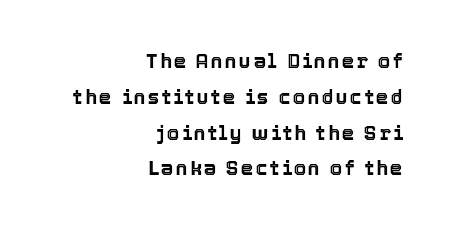
Q: Is the text italic (slanted)? A: No, it is upright.
Q: Is the text underlined? A: No.
Q: How is the paragraph aligned? A: Right-aligned.
